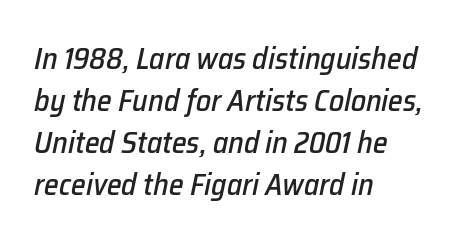
{"italic": "yes", "lean": "right", "slant_degrees": 12, "width": "normal", "stroke_contrast": "low", "x_height": "medium", "monospaced": "no", "underline": "no", "align": "left", "line_spacing": "normal", "line_spacing_ratio": 1.4, "letter_spacing": "normal", "letter_spacing_em": 0.0, "glyph_px": 30}
